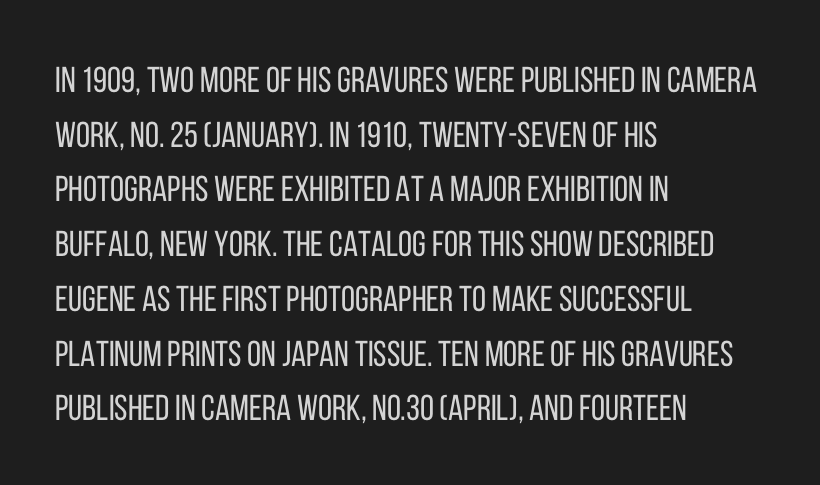
The image shows 36 px regular-weight, condensed sans-serif type, upright; set left-aligned, normal line spacing (1.52x), normal letter spacing, not underlined; low stroke contrast and a large x-height.
